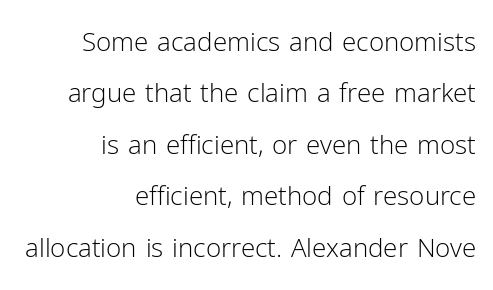
The image shows 26 px text type, upright; set right-aligned, loose line spacing (1.98x), normal letter spacing, not underlined.
